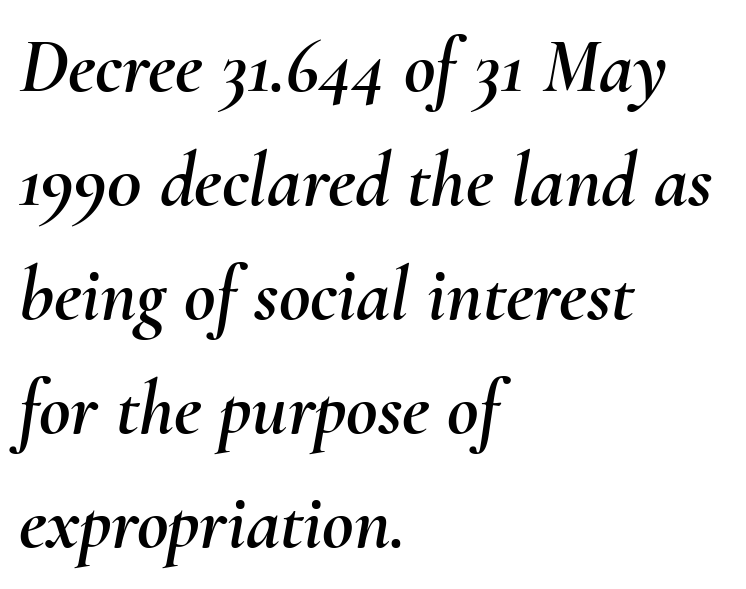
Q: Is the text italic (slanted)? A: Yes, it leans right by about 10 degrees.
Q: Is the text underlined? A: No.
Q: How is the paragraph aligned? A: Left-aligned.
Q: Is the spacing between letters normal or unusually wide? A: Normal.
Q: Is the spacing between lines tight, normal or loose? A: Normal.
Q: Width (condensed, normal, or wide)? A: Normal.
Q: Stroke contrast? A: Medium.
Q: x-height? A: Small.
Q: Monospaced? A: No.
